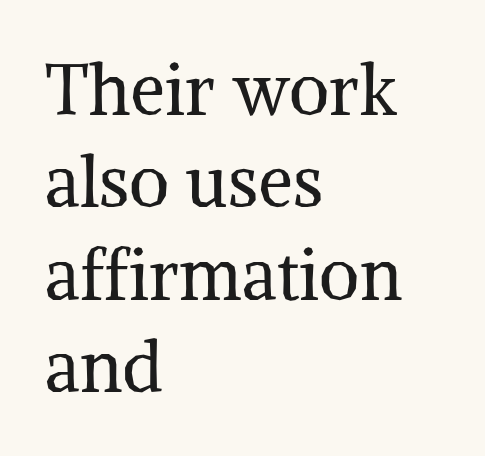
The image shows 70 px regular-weight serif type, upright; set left-aligned, normal line spacing (1.32x), normal letter spacing, not underlined; medium stroke contrast and a medium x-height.
